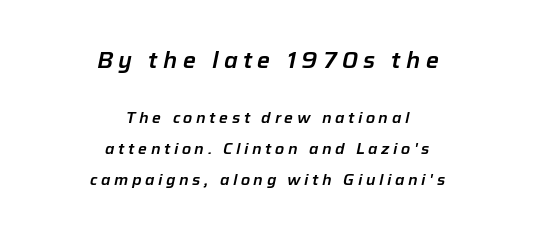
{"italic": "yes", "lean": "right", "slant_degrees": 12, "underline": "no", "align": "center", "line_spacing": "loose", "line_spacing_ratio": 2.04, "letter_spacing": "wide", "letter_spacing_em": 0.24, "larger_block": "first", "size_ratio": 1.47, "glyph_px": 22}
